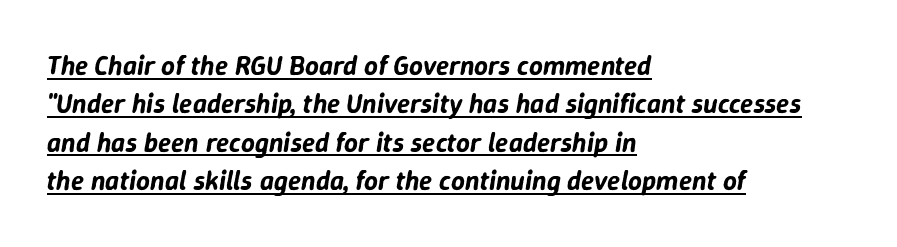
The image shows 27 px text type, italic (leaning right); set left-aligned, normal line spacing (1.42x), normal letter spacing, underlined.
